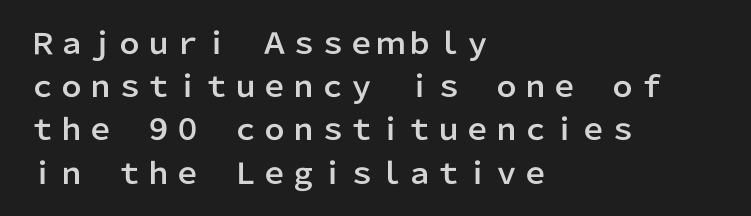
The text was rendered using a sans face with plain stroke endings. Every row of glyphs begins at an identical x-position on the left. Tracking here is standard; glyphs follow each other at the usual distance. Style check: upright.
